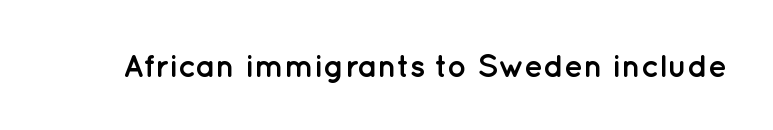
The letters advance in unequal steps, a hallmark of proportional type. Posture: straight, roman, zero tilt. The letters are bold, with thick, heavy strokes. The face used here is a sans, in the tradition of grotesques and geometrics.
